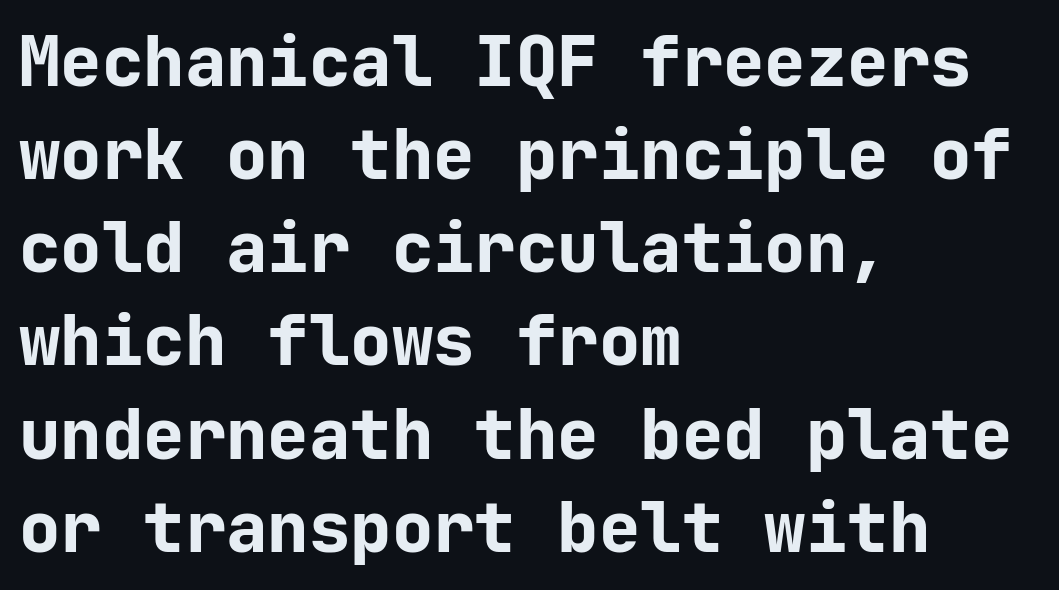
This rendering leaves character spacing at its baseline value. Think of a typewriter: that constant character pitch is what you see here. Nope, not italic — everything's standing straight. The paragraph shown leans on its left margin. Students, this is bold: see how much ink each stroke carries. The glyphs are unaccompanied by any horizontal stroke below them.
